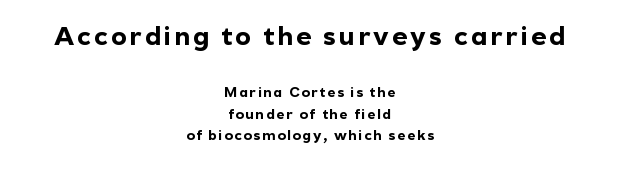
In this sample the first text group is rendered at the bigger scale. Words float on clear page, feet unadorned. The lines in this sample share a center point and differ in where they start and stop. Summary of vertical rhythm: regular, with standard interline spacing.
